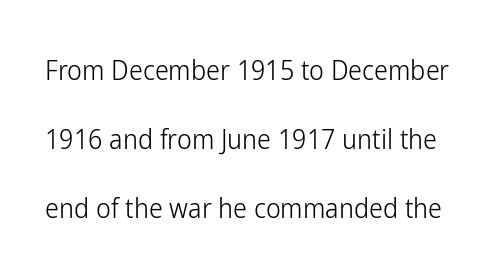
The font sits on the lighter half of the weight spectrum, regular included. The glyphs in this specimen are sans serif. The rendering uses natural spacing where letterforms have individual widths. You can tell it's not italic because the verticals are truly vertical. Anything drawn beneath the words? Only blank space. Short note: letters normally spaced.
